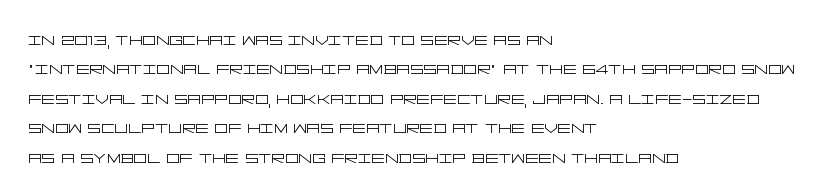
Q: Is the text bold? A: No.
Q: Is the text italic (slanted)? A: No, it is upright.
Q: Is the text underlined? A: No.
Q: How is the paragraph aligned? A: Left-aligned.
Q: Is the spacing between letters normal or unusually wide? A: Normal.
Q: Is the spacing between lines tight, normal or loose? A: Normal.
